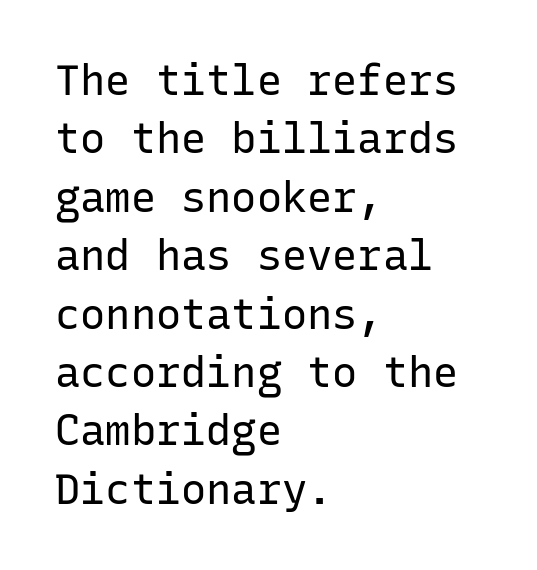
Does the lettering tilt? It doesn't — this is upright. Decoration check: the copy has no underline. One glance says typical: line gaps are just what's usual. You can tell from the bare stems that sans-serif type was used.
